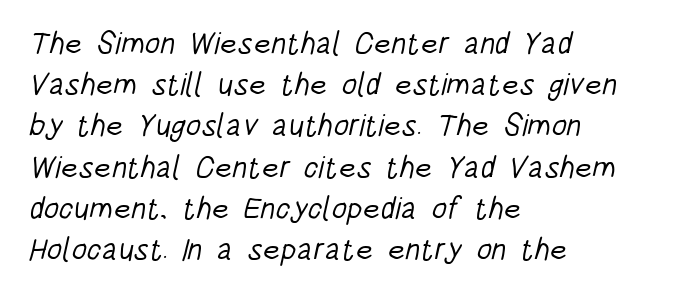
Q: Is the text bold? A: No.
Q: Is the typeface a serif or a sans-serif typeface? A: Sans-serif.
Q: Is the text underlined? A: No.
Q: How is the paragraph aligned? A: Left-aligned.
Q: Is the spacing between letters normal or unusually wide? A: Normal.
Q: Is the spacing between lines tight, normal or loose? A: Normal.
Q: Width (condensed, normal, or wide)? A: Condensed.
Q: Stroke contrast? A: Low.
Q: x-height? A: Large.
Q: Monospaced? A: No.
